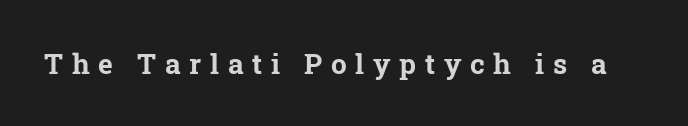
The image shows 28 px bold serif type; set unusually wide letter spacing (+0.31 em), not underlined; low stroke contrast and a medium x-height.
